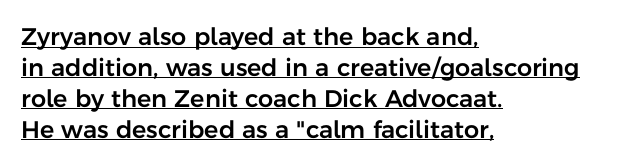
{"italic": "no", "underline": "yes", "align": "left", "line_spacing": "normal", "line_spacing_ratio": 1.29, "letter_spacing": "normal", "letter_spacing_em": 0.0, "glyph_px": 24}
